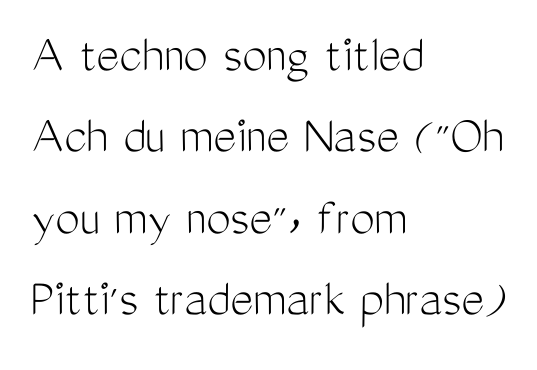
The image shows 55 px light, condensed sans-serif type, upright; set left-aligned, normal line spacing (1.48x), normal letter spacing, not underlined; medium stroke contrast and a medium x-height.
